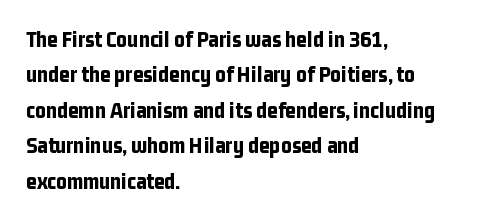
The strip under each line holds only bare page. The designer left line spacing at the default. Typeset ragged right — the left edge is the straight one. Heavy-handed strokes throughout: this text is bold.
